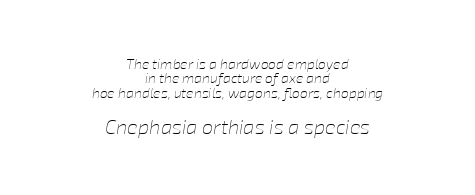
Q: Is the text bold? A: No.
Q: Is the text italic (slanted)? A: Yes, it leans right by about 8 degrees.
Q: Is the text underlined? A: No.
Q: How is the paragraph aligned? A: Centered.
Q: Is the spacing between letters normal or unusually wide? A: Normal.
Q: Is the spacing between lines tight, normal or loose? A: Tight.
Q: Which block of text is set in a larger size, the first (top) or the second (bottom)? A: The second (bottom) one.
